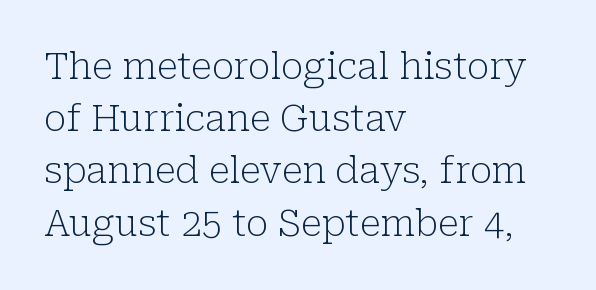
Q: Is the text bold? A: No.
Q: Is the text italic (slanted)? A: No, it is upright.
Q: Is the typeface a serif or a sans-serif typeface? A: Serif.
Q: Is the text underlined? A: No.
Q: How is the paragraph aligned? A: Left-aligned.
Q: Is the spacing between letters normal or unusually wide? A: Normal.
Q: Is the spacing between lines tight, normal or loose? A: Normal.
Q: Width (condensed, normal, or wide)? A: Normal.
Q: Stroke contrast? A: Low.
Q: x-height? A: Medium.
Q: Monospaced? A: No.
